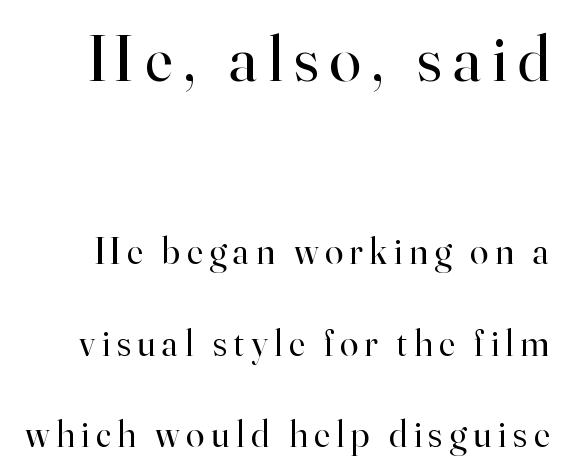
I'd call this a serif setting — the letters wear small feet. A light-to-regular cut is what we see here. Size contrast runs from large at the top to small at the bottom. Think of a printed novel: that variable character pitch is what you see here. Interline gaps are noticeably wide in this sample. Every character sits straight up, as roman type does.
